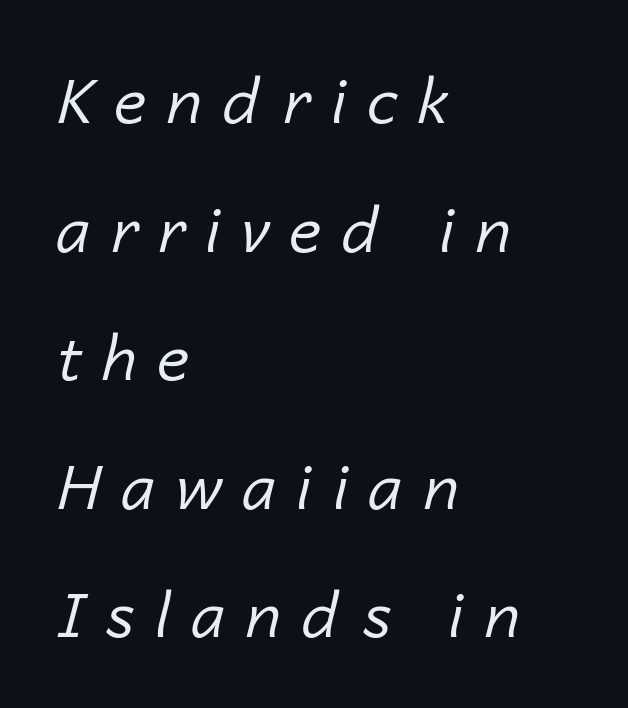
The image shows 63 px regular-weight type, italic (leaning right); set left-aligned, loose line spacing (2.04x), unusually wide letter spacing (+0.32 em), not underlined; low stroke contrast and a medium x-height.
